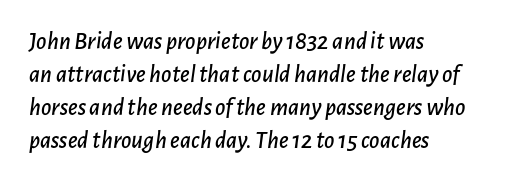
The image shows 25 px text type, italic (leaning right); set left-aligned, normal line spacing (1.32x), normal letter spacing, not underlined.
